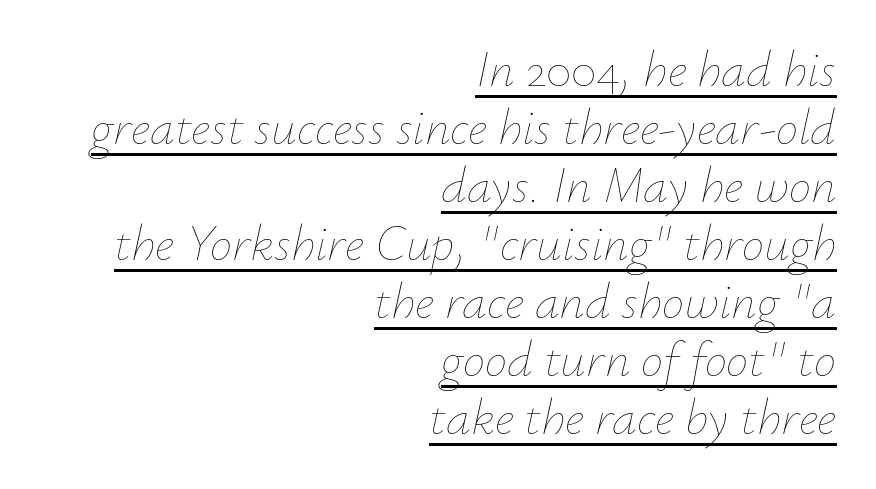
Q: Is the text bold? A: No.
Q: Is the text italic (slanted)? A: Yes, it leans right by about 12 degrees.
Q: Is the text underlined? A: Yes.
Q: How is the paragraph aligned? A: Right-aligned.
Q: Is the spacing between letters normal or unusually wide? A: Normal.
Q: Width (condensed, normal, or wide)? A: Normal.
Q: Stroke contrast? A: Low.
Q: x-height? A: Small.
Q: Monospaced? A: No.
